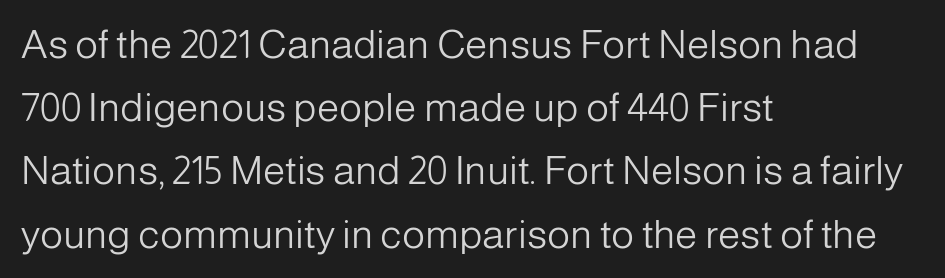
Q: Is the text bold? A: No.
Q: Is the text italic (slanted)? A: No, it is upright.
Q: Is the typeface a serif or a sans-serif typeface? A: Sans-serif.
Q: Is the text underlined? A: No.
Q: How is the paragraph aligned? A: Left-aligned.
Q: Is the spacing between letters normal or unusually wide? A: Normal.
Q: Is the spacing between lines tight, normal or loose? A: Normal.
Q: Width (condensed, normal, or wide)? A: Normal.
Q: Stroke contrast? A: Low.
Q: x-height? A: Medium.
Q: Monospaced? A: No.
